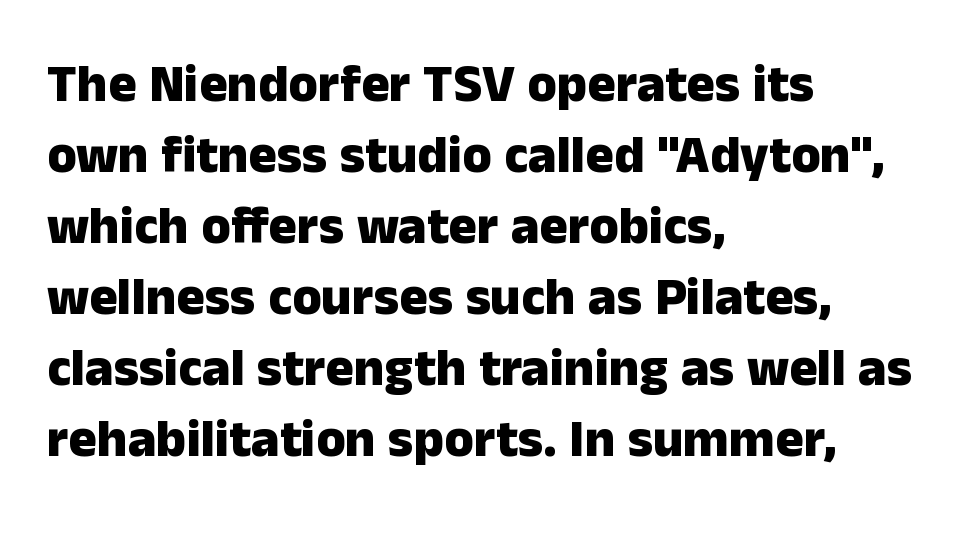
The image shows 53 px heavy sans-serif type, upright; set left-aligned, normal line spacing (1.34x), normal letter spacing, not underlined; low stroke contrast and a medium x-height.
